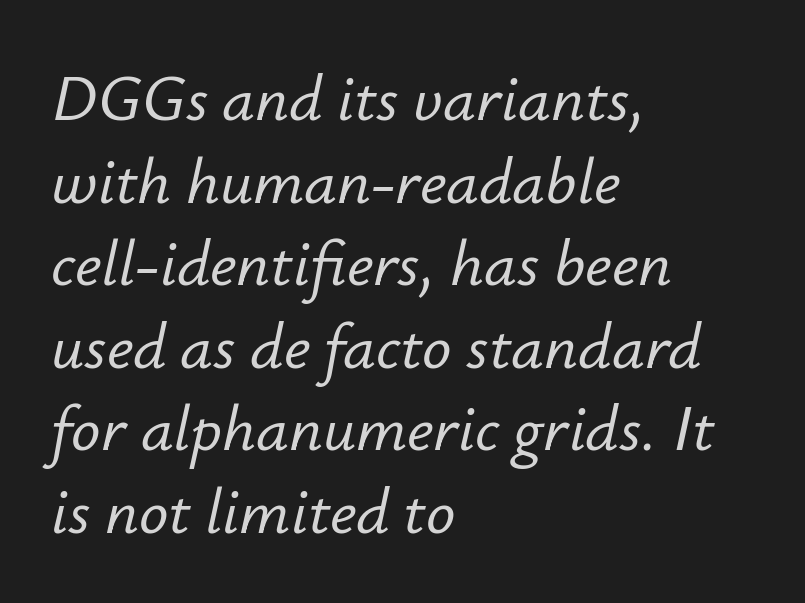
Q: Is the text italic (slanted)? A: Yes, it leans right by about 12 degrees.
Q: Is the text underlined? A: No.
Q: How is the paragraph aligned? A: Left-aligned.
Q: Is the spacing between letters normal or unusually wide? A: Normal.
Q: Is the spacing between lines tight, normal or loose? A: Normal.
Q: Width (condensed, normal, or wide)? A: Normal.
Q: Stroke contrast? A: Low.
Q: x-height? A: Small.
Q: Monospaced? A: No.
